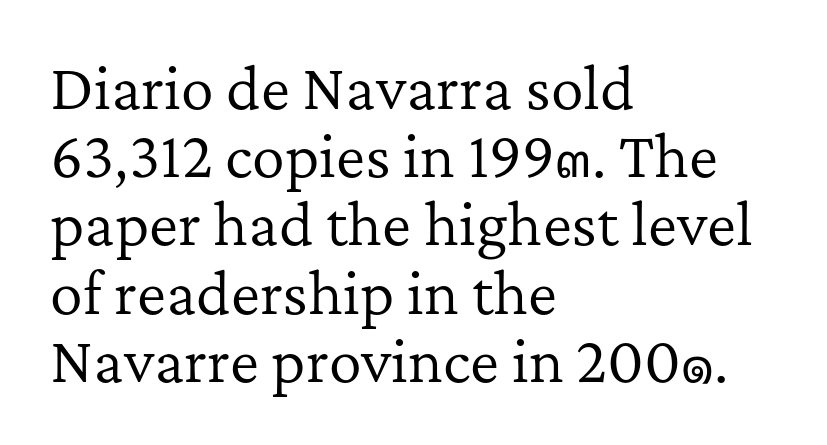
{"serif": "yes", "italic": "no", "bold": "no", "weight": "regular", "width": "normal", "stroke_contrast": "low", "x_height": "medium", "monospaced": "no", "underline": "no", "align": "left", "line_spacing_ratio": 1.24, "letter_spacing": "normal", "letter_spacing_em": 0.0, "glyph_px": 55}
